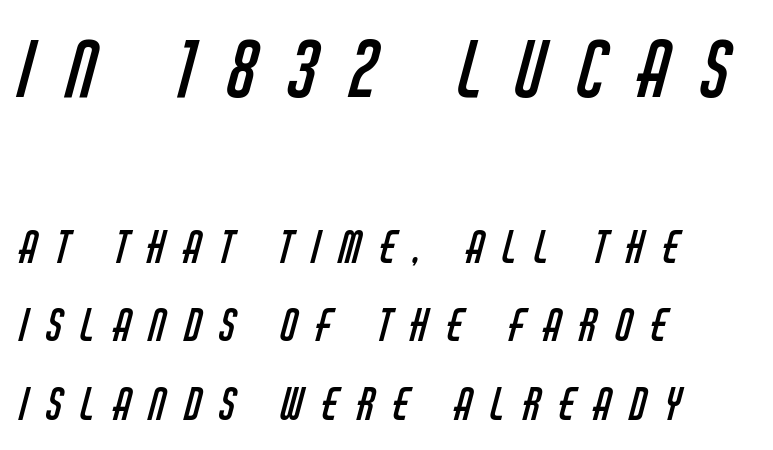
Q: Is the text bold? A: No.
Q: Is the typeface a serif or a sans-serif typeface? A: Sans-serif.
Q: Is the text underlined? A: No.
Q: How is the paragraph aligned? A: Left-aligned.
Q: Is the spacing between letters normal or unusually wide? A: Unusually wide.
Q: Which block of text is set in a larger size, the first (top) or the second (bottom)? A: The first (top) one.
Q: Width (condensed, normal, or wide)? A: Condensed.
Q: Stroke contrast? A: Low.
Q: x-height? A: Large.
Q: Monospaced? A: No.
